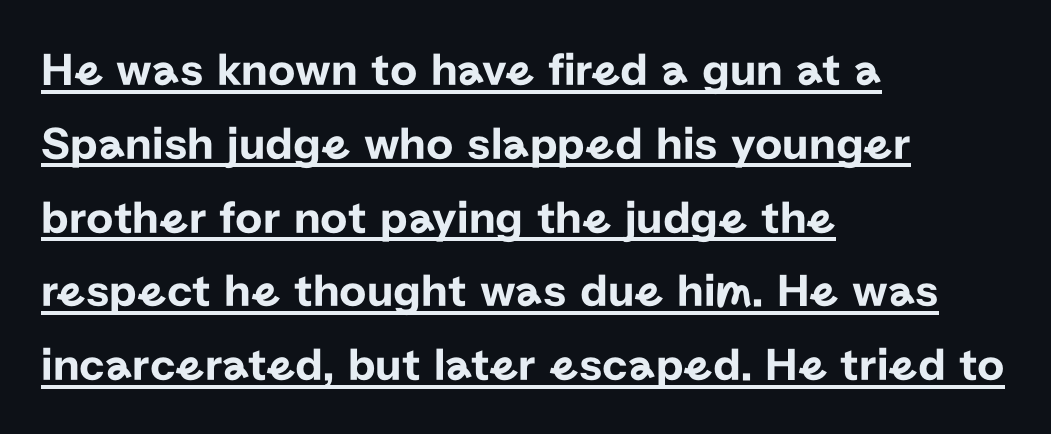
{"serif": "no", "italic": "no", "width": "normal", "stroke_contrast": "low", "x_height": "medium", "monospaced": "no", "underline": "yes", "align": "left", "line_spacing": "normal", "line_spacing_ratio": 1.57, "letter_spacing": "normal", "letter_spacing_em": 0.0, "glyph_px": 47}
